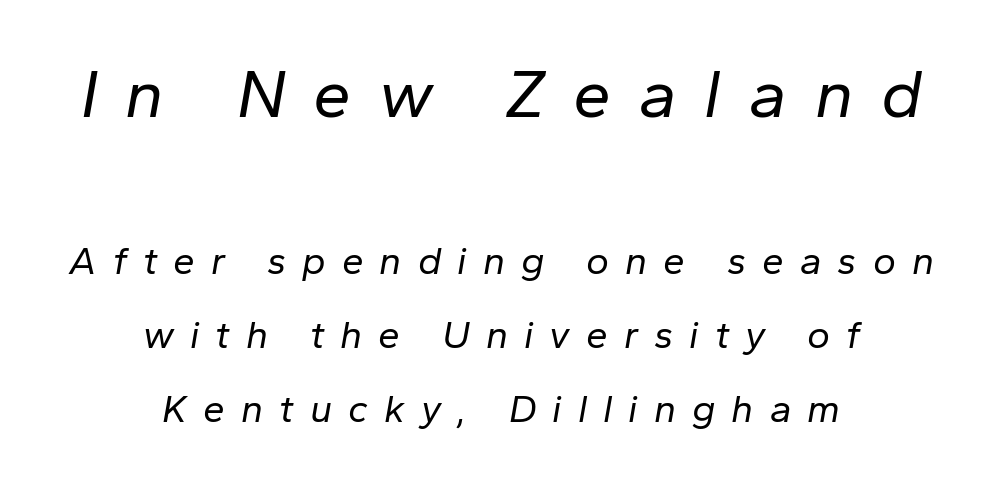
{"italic": "yes", "lean": "right", "slant_degrees": 10, "bold": "no", "weight": "regular", "width": "normal", "stroke_contrast": "low", "x_height": "medium", "monospaced": "no", "underline": "no", "align": "center", "line_spacing": "loose", "line_spacing_ratio": 1.9, "letter_spacing": "wide", "letter_spacing_em": 0.41, "larger_block": "first", "size_ratio": 1.74, "glyph_px": 68}
